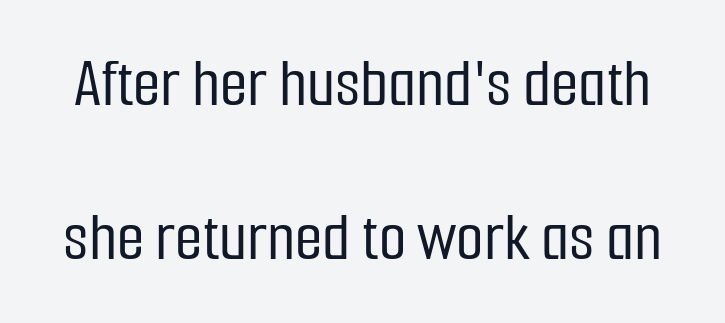
The image shows 71 px condensed sans-serif type, upright; set loose line spacing (2.17x), normal letter spacing, not underlined; low stroke contrast and a medium x-height.
